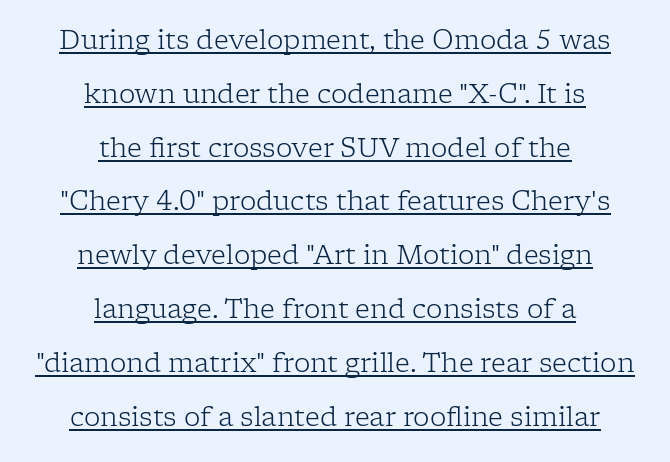
The image shows 26 px text type, upright; set centered, loose line spacing (2.07x), normal letter spacing, underlined.
